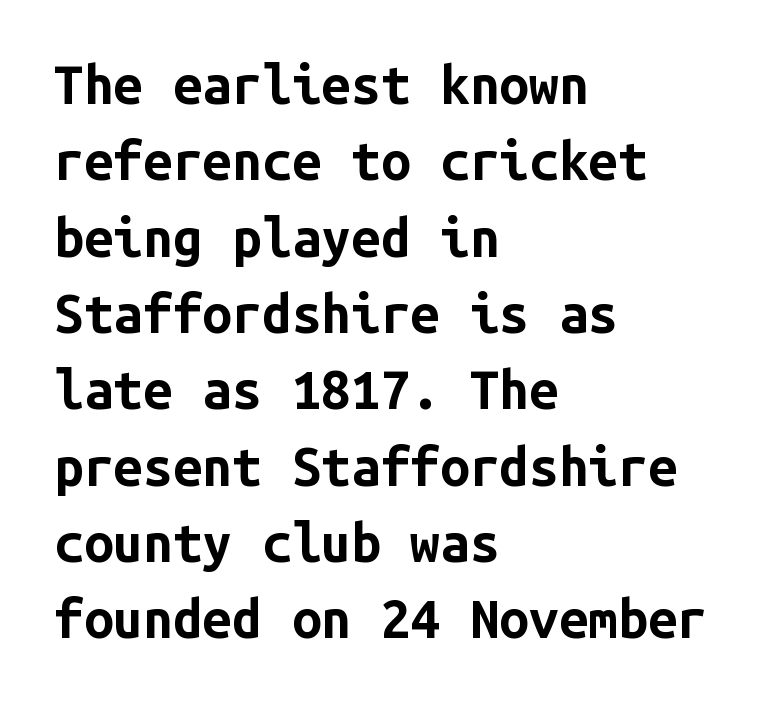
The ragged edge is on the right, which tells us the setting is flush left. Look at the tracking — it's just the regular setting, nothing added. Baseline-to-baseline distance is the conventional proportion of letter height. Descenders hang freely into open space. Every character here occupies the same horizontal width, giving the sample a typewriter-like rhythm.
